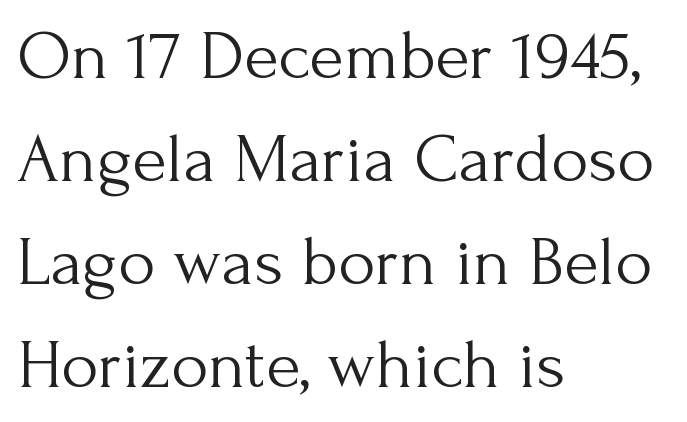
Q: Is the text bold? A: No.
Q: Is the text italic (slanted)? A: No, it is upright.
Q: Is the typeface a serif or a sans-serif typeface? A: Serif.
Q: Is the text underlined? A: No.
Q: How is the paragraph aligned? A: Left-aligned.
Q: Is the spacing between letters normal or unusually wide? A: Normal.
Q: Is the spacing between lines tight, normal or loose? A: Normal.
Q: Width (condensed, normal, or wide)? A: Normal.
Q: Stroke contrast? A: Medium.
Q: x-height? A: Small.
Q: Monospaced? A: No.
